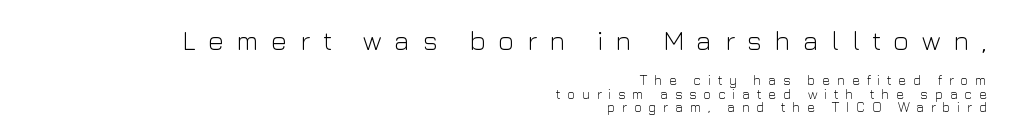
Q: Is the text bold? A: No.
Q: Is the text italic (slanted)? A: No, it is upright.
Q: Is the text underlined? A: No.
Q: How is the paragraph aligned? A: Right-aligned.
Q: Is the spacing between letters normal or unusually wide? A: Unusually wide.
Q: Is the spacing between lines tight, normal or loose? A: Tight.
Q: Which block of text is set in a larger size, the first (top) or the second (bottom)? A: The first (top) one.
